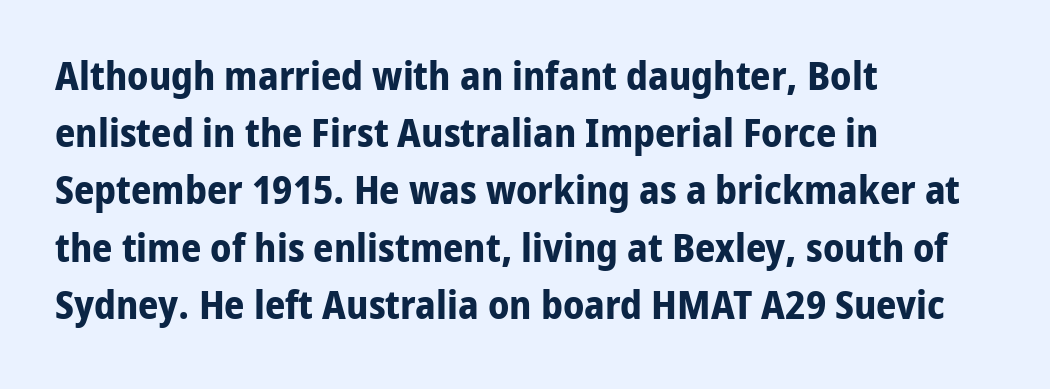
Q: Is the text bold? A: Yes.
Q: Is the text italic (slanted)? A: No, it is upright.
Q: Is the typeface a serif or a sans-serif typeface? A: Sans-serif.
Q: Is the text underlined? A: No.
Q: How is the paragraph aligned? A: Left-aligned.
Q: Is the spacing between letters normal or unusually wide? A: Normal.
Q: Is the spacing between lines tight, normal or loose? A: Normal.
Q: Width (condensed, normal, or wide)? A: Normal.
Q: Stroke contrast? A: Low.
Q: x-height? A: Medium.
Q: Monospaced? A: No.
